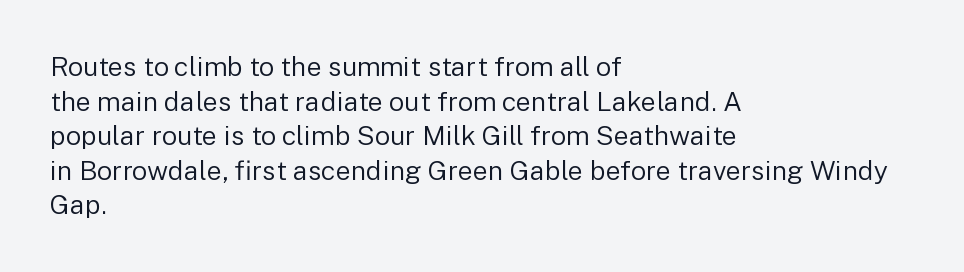
Q: Is the text bold? A: No.
Q: Is the text italic (slanted)? A: No, it is upright.
Q: Is the text underlined? A: No.
Q: How is the paragraph aligned? A: Left-aligned.
Q: Is the spacing between letters normal or unusually wide? A: Normal.
Q: Is the spacing between lines tight, normal or loose? A: Normal.
